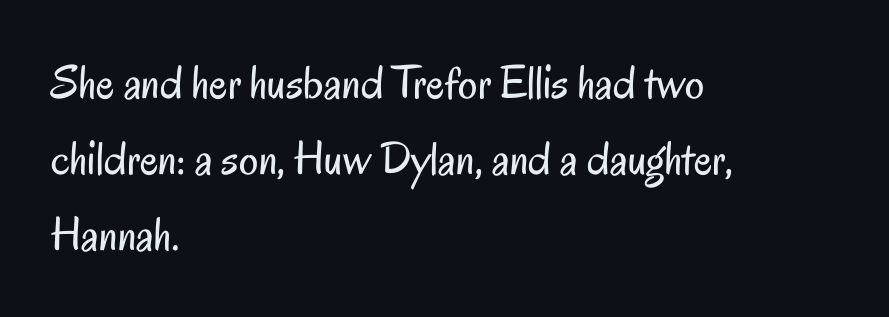
Posture: straight, roman, zero tilt. In CSS terms this would be text-align: left. Caption: face not bold, strokes unweighted. Proportional: the letters do not fall into vertical columns.
